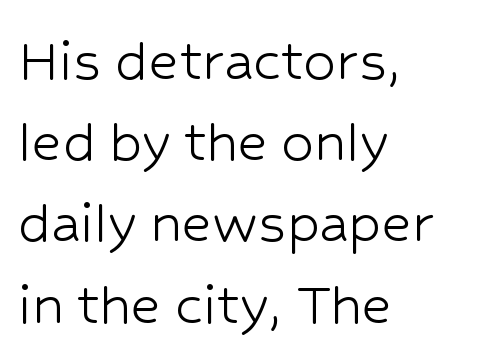
The image shows 65 px light sans-serif type, upright; set left-aligned, normal line spacing (1.25x), normal letter spacing, not underlined; low stroke contrast and a medium x-height.
